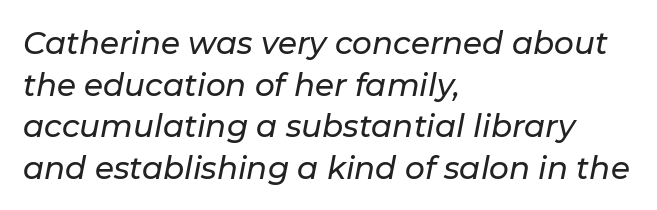
{"italic": "yes", "lean": "right", "slant_degrees": 11, "width": "normal", "stroke_contrast": "low", "x_height": "medium", "monospaced": "no", "underline": "no", "align": "left", "line_spacing": "normal", "line_spacing_ratio": 1.34, "letter_spacing": "normal", "letter_spacing_em": 0.0, "glyph_px": 31}
